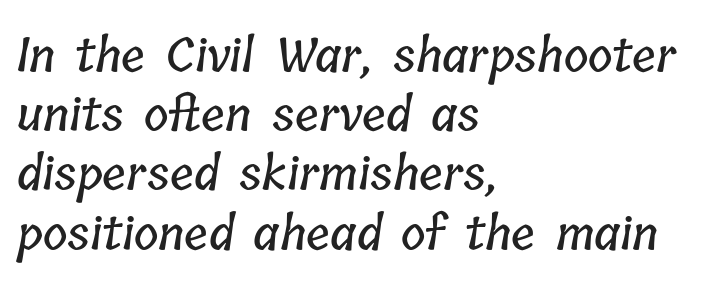
{"width": "condensed", "stroke_contrast": "low", "x_height": "medium", "monospaced": "no", "underline": "no", "align": "left", "line_spacing": "normal", "line_spacing_ratio": 1.26, "letter_spacing": "normal", "letter_spacing_em": 0.0, "glyph_px": 47}
